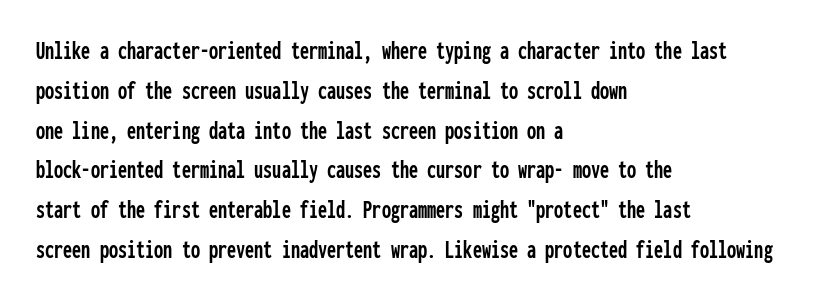
The image shows 26 px text type, upright; set left-aligned, normal line spacing (1.53x), normal letter spacing, not underlined.
